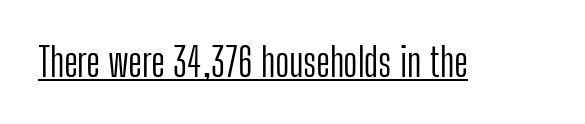
Q: Is the text bold? A: No.
Q: Is the text italic (slanted)? A: No, it is upright.
Q: Is the typeface a serif or a sans-serif typeface? A: Sans-serif.
Q: Is the text underlined? A: Yes.
Q: Is the spacing between letters normal or unusually wide? A: Normal.
Q: Width (condensed, normal, or wide)? A: Condensed.
Q: Stroke contrast? A: Low.
Q: x-height? A: Medium.
Q: Monospaced? A: No.
